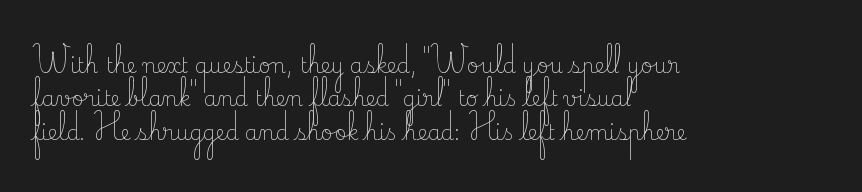
How would I describe the line gaps? Plain and ordinary. Weight: in the light-to-regular range. The type is set solid horizontally, with unmodified tracking. The lines are quadded left.
